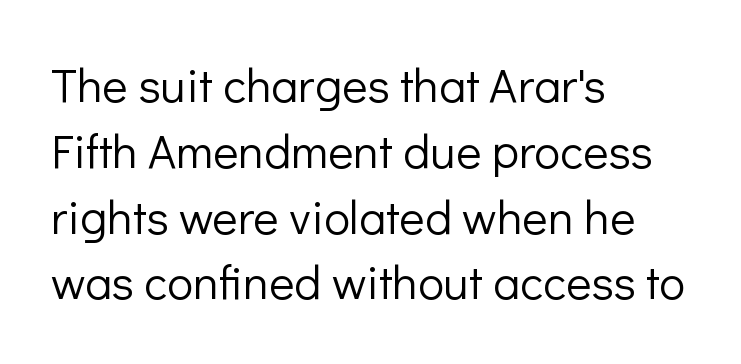
Q: Is the text bold? A: No.
Q: Is the text italic (slanted)? A: No, it is upright.
Q: Is the typeface a serif or a sans-serif typeface? A: Sans-serif.
Q: Is the text underlined? A: No.
Q: How is the paragraph aligned? A: Left-aligned.
Q: Is the spacing between letters normal or unusually wide? A: Normal.
Q: Is the spacing between lines tight, normal or loose? A: Normal.
Q: Width (condensed, normal, or wide)? A: Normal.
Q: Stroke contrast? A: Low.
Q: x-height? A: Medium.
Q: Monospaced? A: No.
